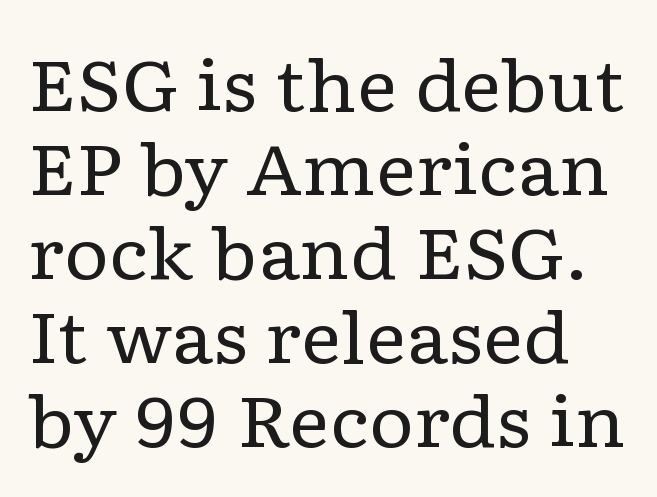
The image shows 70 px regular-weight, wide serif type, upright; set line spacing 1.2x, normal letter spacing, not underlined; low stroke contrast and a medium x-height.
